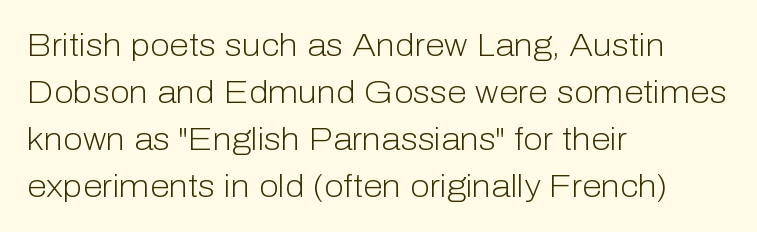
Vertical strokes here are truly vertical. Students, note that the glyphs here touch the page at normal intervals. The rendering uses natural spacing where letterforms have individual widths. Quick note: underline off. Letterform terminals end flat and unadorned throughout the passage.
